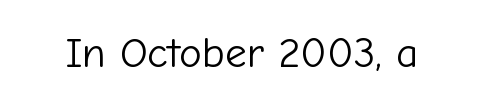
The image shows 43 px light sans-serif type, upright; set normal letter spacing, not underlined; low stroke contrast and a medium x-height.
